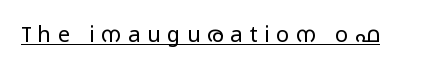
{"italic": "no", "bold": "no", "underline": "yes", "letter_spacing": "wide", "letter_spacing_em": 0.3, "glyph_px": 22}
